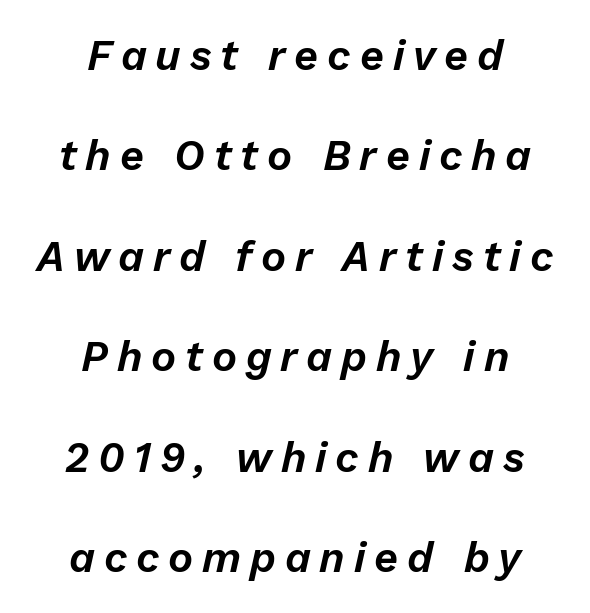
The baseline area is clear. A typesetter would mark this as italic. What's the leading like? Stretched, with rows far apart. Do the characters align in a grid? No, the font is proportional.
